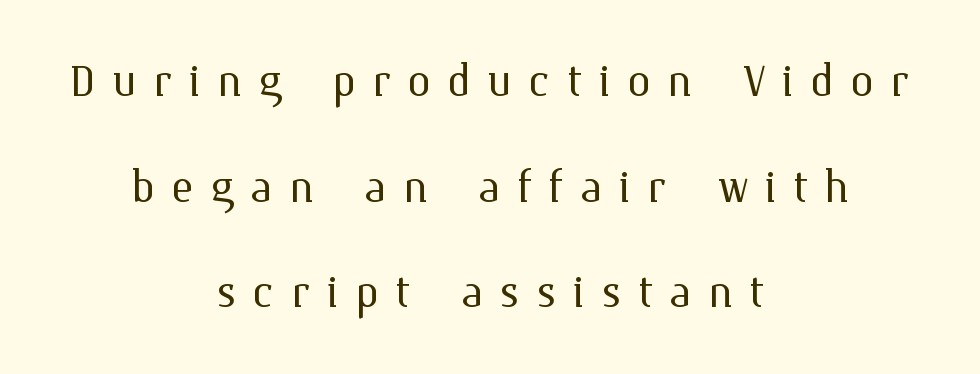
Q: Is the text bold? A: No.
Q: Is the text italic (slanted)? A: No, it is upright.
Q: Is the text underlined? A: No.
Q: How is the paragraph aligned? A: Centered.
Q: Is the spacing between letters normal or unusually wide? A: Unusually wide.
Q: Width (condensed, normal, or wide)? A: Normal.
Q: Stroke contrast? A: Medium.
Q: x-height? A: Medium.
Q: Monospaced? A: No.
